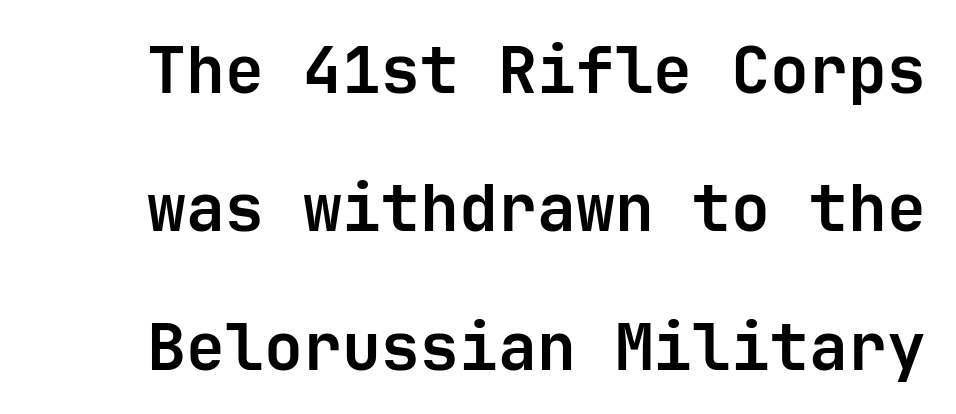
The image shows 65 px semibold sans-serif type, upright; set loose line spacing (2.13x), normal letter spacing, not underlined; low stroke contrast and a medium x-height.
